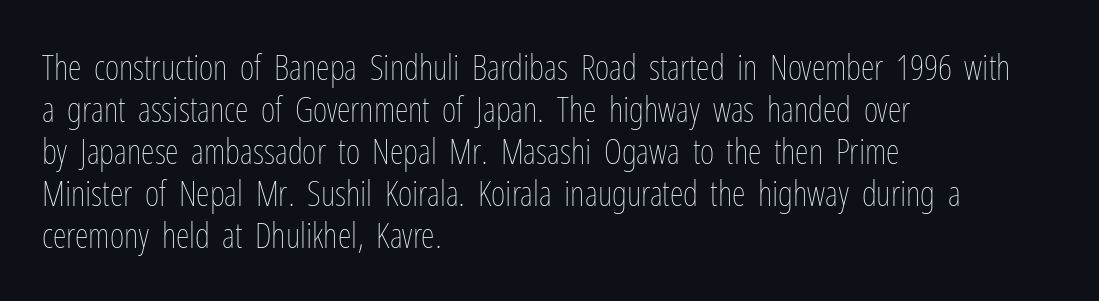
Q: Is the text bold? A: No.
Q: Is the text italic (slanted)? A: No, it is upright.
Q: Is the text underlined? A: No.
Q: How is the paragraph aligned? A: Left-aligned.
Q: Is the spacing between letters normal or unusually wide? A: Normal.
Q: Width (condensed, normal, or wide)? A: Condensed.
Q: Stroke contrast? A: Low.
Q: x-height? A: Medium.
Q: Monospaced? A: No.
